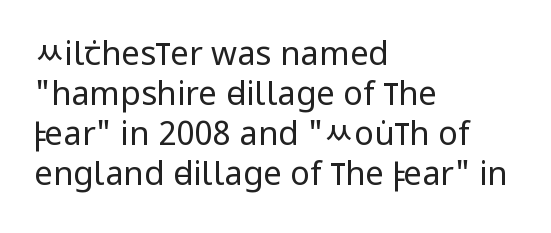
Q: Is the text bold? A: No.
Q: Is the text italic (slanted)? A: No, it is upright.
Q: Is the typeface a serif or a sans-serif typeface? A: Sans-serif.
Q: Is the text underlined? A: No.
Q: How is the paragraph aligned? A: Left-aligned.
Q: Is the spacing between letters normal or unusually wide? A: Normal.
Q: Width (condensed, normal, or wide)? A: Condensed.
Q: Stroke contrast? A: Low.
Q: x-height? A: Large.
Q: Monospaced? A: No.
